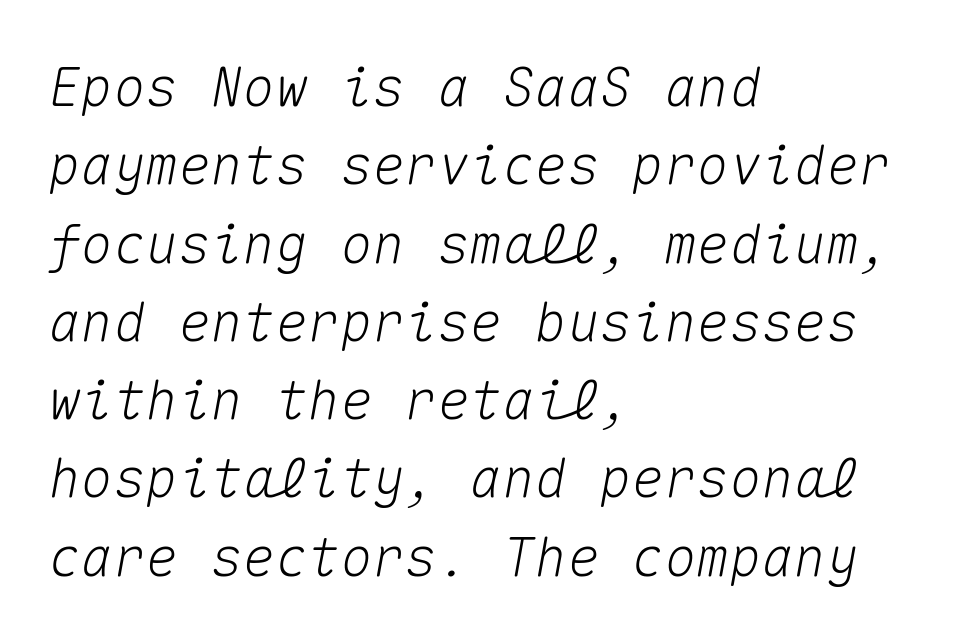
{"italic": "yes", "lean": "right", "slant_degrees": 10, "width": "normal", "stroke_contrast": "medium", "x_height": "medium", "monospaced": "yes", "underline": "no", "align": "left", "line_spacing": "normal", "line_spacing_ratio": 1.45, "letter_spacing": "normal", "letter_spacing_em": 0.0, "glyph_px": 54}
